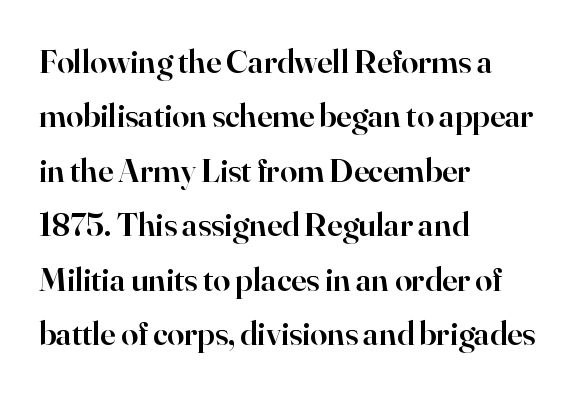
I'd describe the lettering as semibold — firm but not a full bold. Ordinary non-slanted type is in use. Think of a printed novel: that variable character pitch is what you see here. Quick note: interline space is typical. The string is rendered with underlining switched off.
